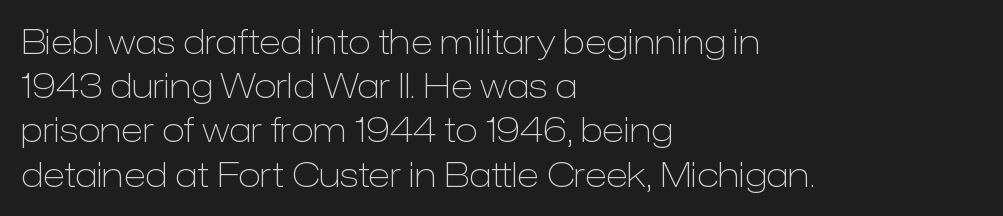
The image shows 34 px light sans-serif type, upright; set left-aligned, normal line spacing (1.3x), normal letter spacing, not underlined; low stroke contrast and a medium x-height.
